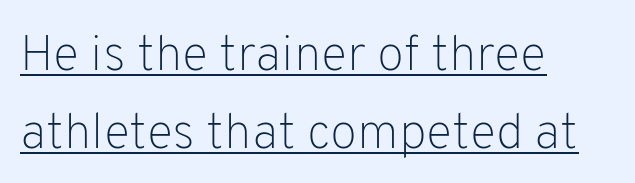
The image shows 50 px light sans-serif type, upright; set left-aligned, normal line spacing (1.56x), normal letter spacing, underlined; low stroke contrast and a medium x-height.
